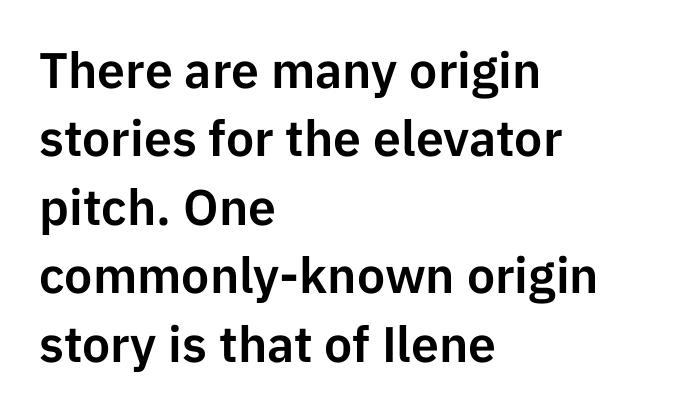
Q: Is the text italic (slanted)? A: No, it is upright.
Q: Is the typeface a serif or a sans-serif typeface? A: Sans-serif.
Q: Is the text underlined? A: No.
Q: How is the paragraph aligned? A: Left-aligned.
Q: Is the spacing between letters normal or unusually wide? A: Normal.
Q: Is the spacing between lines tight, normal or loose? A: Normal.
Q: Width (condensed, normal, or wide)? A: Normal.
Q: Stroke contrast? A: Low.
Q: x-height? A: Medium.
Q: Monospaced? A: No.
